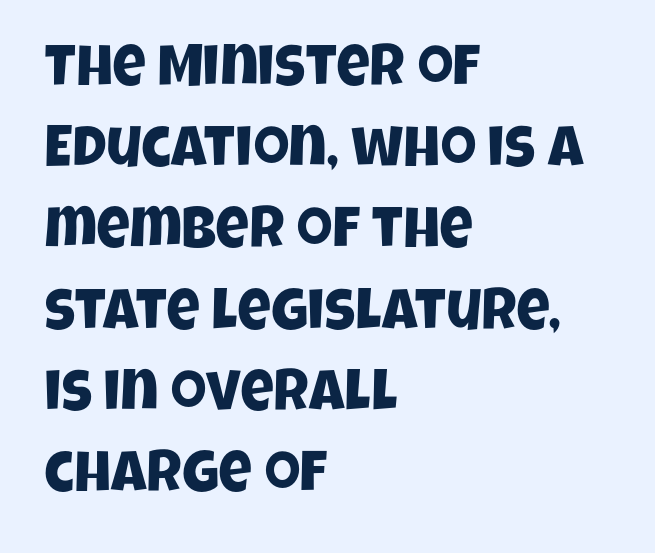
Only glyphs here, with clear space below each row. Letterform terminals end flat and unadorned throughout the passage. Compared with a centered layout, this one pins lines to the left instead. Whoever set this chose a conventional vertical rhythm.
